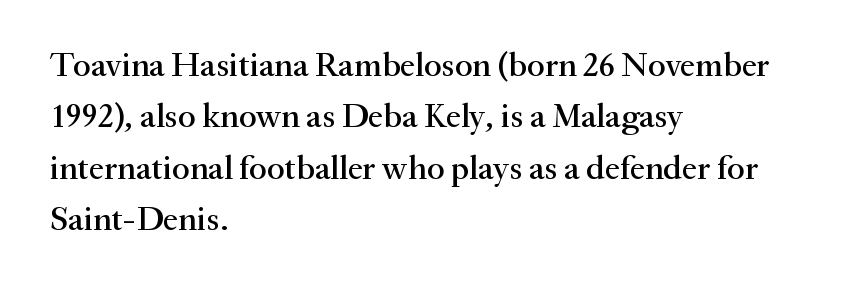
{"serif": "yes", "italic": "no", "width": "normal", "stroke_contrast": "medium", "x_height": "small", "monospaced": "no", "underline": "no", "align": "left", "line_spacing": "normal", "line_spacing_ratio": 1.51, "letter_spacing": "normal", "letter_spacing_em": 0.0, "glyph_px": 34}
